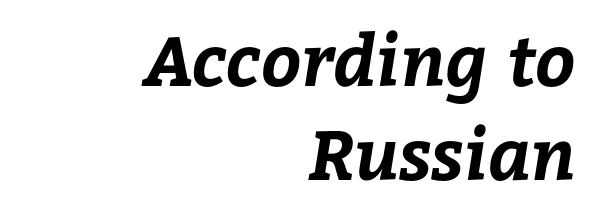
{"bold": "yes", "weight": "bold", "width": "normal", "stroke_contrast": "low", "x_height": "medium", "monospaced": "no", "underline": "no", "align": "right", "line_spacing": "normal", "line_spacing_ratio": 1.35, "letter_spacing": "normal", "letter_spacing_em": 0.0, "glyph_px": 70}
